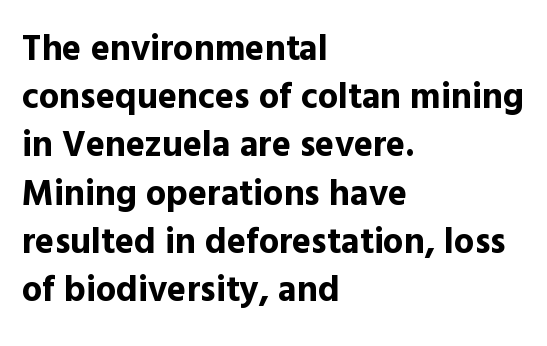
The image shows 36 px bold sans-serif type, upright; set left-aligned, normal line spacing (1.34x), normal letter spacing, not underlined; a medium x-height.
